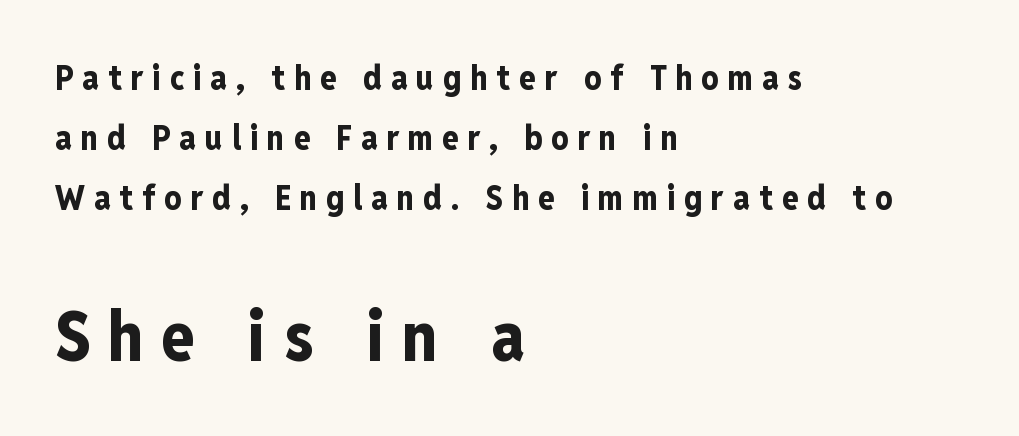
{"serif": "no", "italic": "no", "bold": "yes", "weight": "bold", "width": "condensed", "stroke_contrast": "low", "x_height": "medium", "monospaced": "no", "underline": "no", "align": "left", "line_spacing_ratio": 1.77, "letter_spacing": "wide", "letter_spacing_em": 0.26, "larger_block": "second", "size_ratio": 2.03, "glyph_px": 69}
